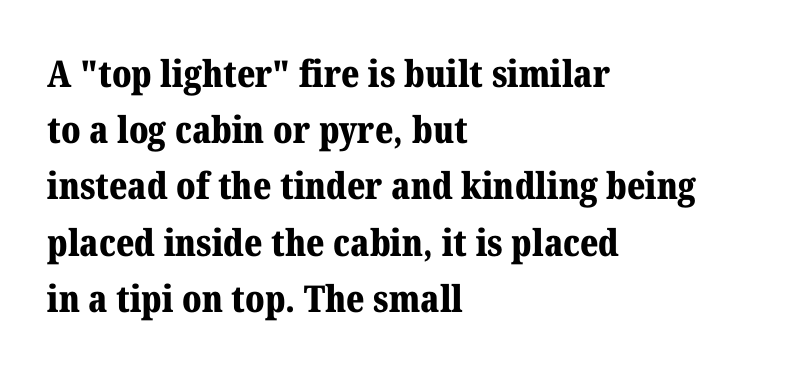
Q: Is the text bold? A: Yes.
Q: Is the text italic (slanted)? A: No, it is upright.
Q: Is the typeface a serif or a sans-serif typeface? A: Serif.
Q: Is the text underlined? A: No.
Q: How is the paragraph aligned? A: Left-aligned.
Q: Is the spacing between letters normal or unusually wide? A: Normal.
Q: Is the spacing between lines tight, normal or loose? A: Normal.
Q: Width (condensed, normal, or wide)? A: Normal.
Q: Stroke contrast? A: Medium.
Q: x-height? A: Medium.
Q: Monospaced? A: No.
